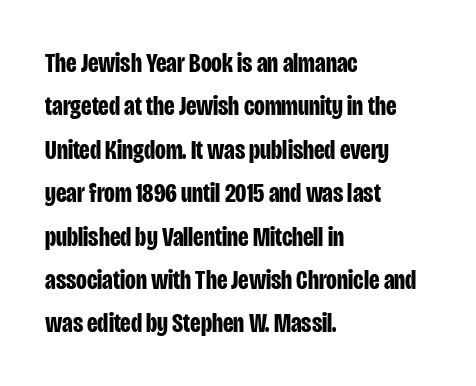
Serif or sans? Sans — the stroke terminals are bare. How would I describe the line gaps? Plain and ordinary. Strong, thick strokes mark this as bold type. These lines were composed using upright roman letters. Lines of text with bare space underneath. The face used here is proportionally spaced, like ordinary book or web type.
